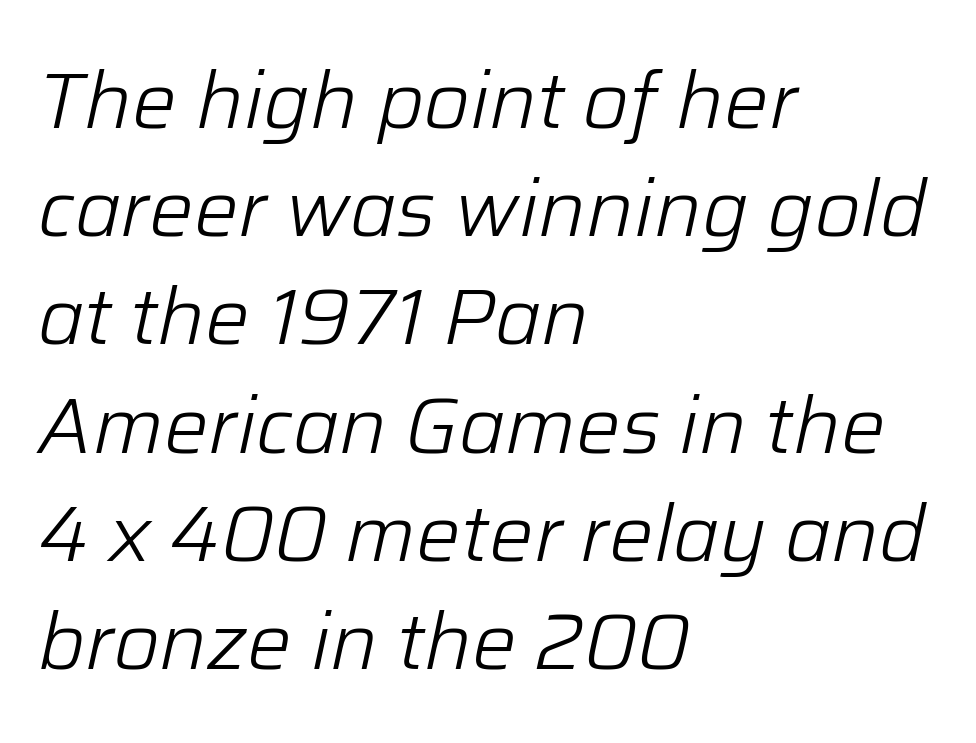
Q: Is the text bold? A: No.
Q: Is the text italic (slanted)? A: Yes, it leans right by about 12 degrees.
Q: Is the text underlined? A: No.
Q: How is the paragraph aligned? A: Left-aligned.
Q: Is the spacing between letters normal or unusually wide? A: Normal.
Q: Is the spacing between lines tight, normal or loose? A: Normal.
Q: Width (condensed, normal, or wide)? A: Normal.
Q: Stroke contrast? A: Low.
Q: x-height? A: Medium.
Q: Monospaced? A: No.
